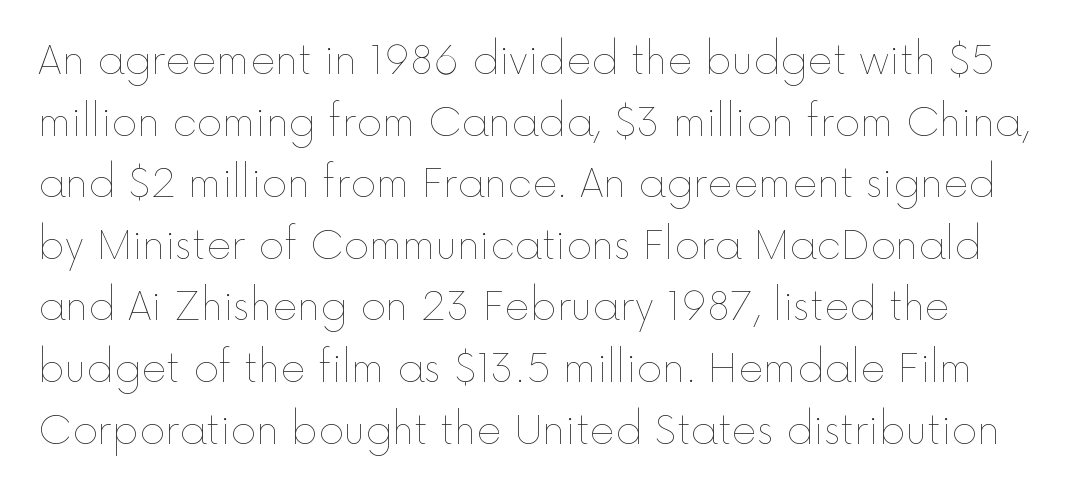
{"italic": "no", "bold": "no", "weight": "thin", "width": "normal", "x_height": "medium", "monospaced": "no", "underline": "no", "line_spacing": "normal", "line_spacing_ratio": 1.58, "letter_spacing": "normal", "letter_spacing_em": 0.0, "glyph_px": 39}
